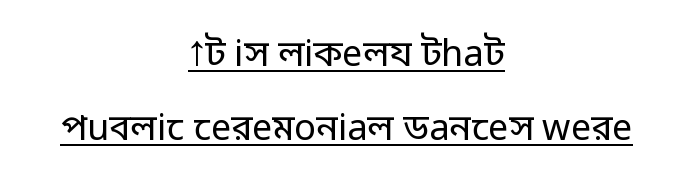
Think of a printed novel: that variable character pitch is what you see here. Whoever set this chose breathing room over compactness in the vertical rhythm. Notice how the stems are strictly vertical — no italics here. Look at the bottom of the vertical strokes: they stop flat, with no serifs. You can see a thin bar hugging the bottom of the glyphs.
